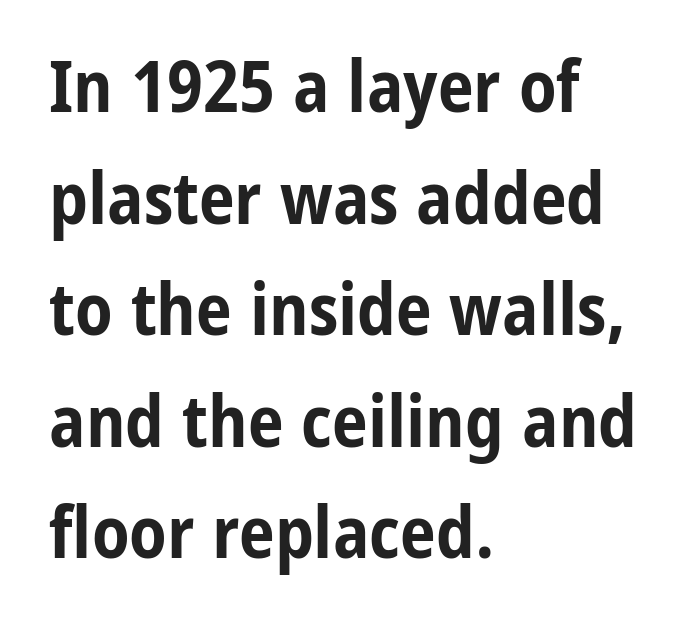
The rendering shows plain stroke endings on the letterforms — a sans-serif design. The paragraph shown leans on its left margin. Is the type bold? Yes — the strokes are clearly thick and heavy. Think of a printed novel: that variable character pitch is what you see here. Lines of text with bare space underneath.
